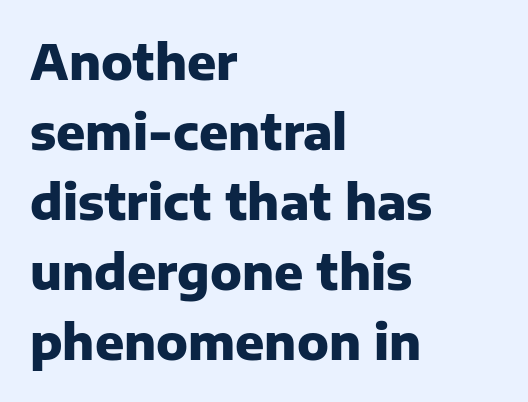
The image shows 48 px heavy sans-serif type, upright; set left-aligned, normal line spacing (1.46x), normal letter spacing, not underlined; low stroke contrast and a medium x-height.
